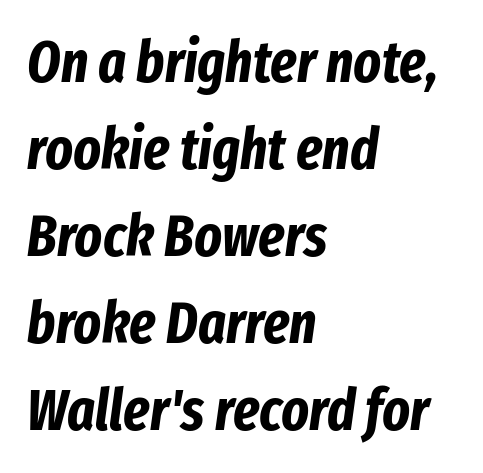
{"italic": "yes", "lean": "right", "slant_degrees": 8, "bold": "yes", "weight": "bold", "width": "condensed", "stroke_contrast": "low", "x_height": "medium", "monospaced": "no", "underline": "no", "align": "left", "line_spacing": "normal", "line_spacing_ratio": 1.5, "letter_spacing": "normal", "letter_spacing_em": 0.0, "glyph_px": 58}
